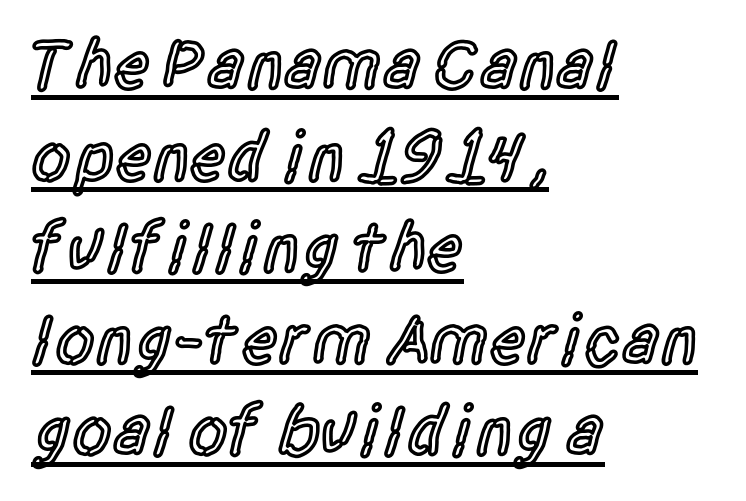
Q: Is the text bold? A: Semi-bold.
Q: Is the text italic (slanted)? A: Yes.
Q: Is the typeface a serif or a sans-serif typeface? A: Sans-serif.
Q: Is the text underlined? A: Yes.
Q: How is the paragraph aligned? A: Left-aligned.
Q: Is the spacing between letters normal or unusually wide? A: Normal.
Q: Is the spacing between lines tight, normal or loose? A: Normal.
Q: Width (condensed, normal, or wide)? A: Condensed.
Q: x-height? A: Large.
Q: Monospaced? A: No.
